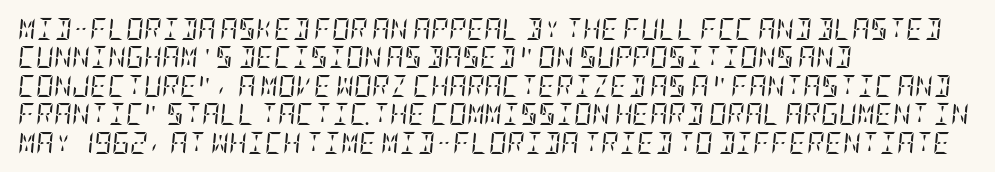
Casual observation: everything's shoved over to the left. Normally led — the rows are evenly, conventionally spaced. Posture: slanted. Each stroke keeps to a modest, everyday thickness or less. Nobody touched the tracking dial on this one. Clear beneath every line of the passage.
